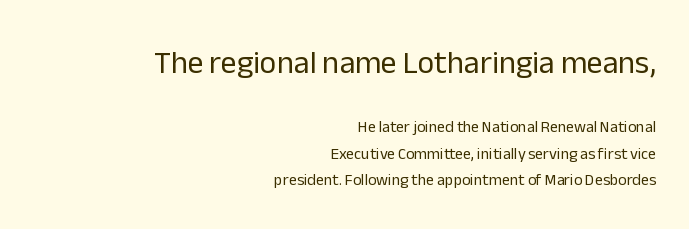
The image shows 32 px regular-weight sans-serif type, upright; set right-aligned, normal line spacing (1.67x), normal letter spacing, not underlined; the first (top) block is 2.0x larger; low stroke contrast and a medium x-height.
